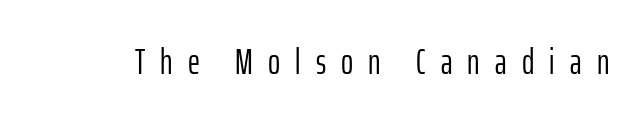
The image shows 37 px light, condensed sans-serif type, upright; set unusually wide letter spacing (+0.41 em), not underlined; low stroke contrast and a medium x-height.
